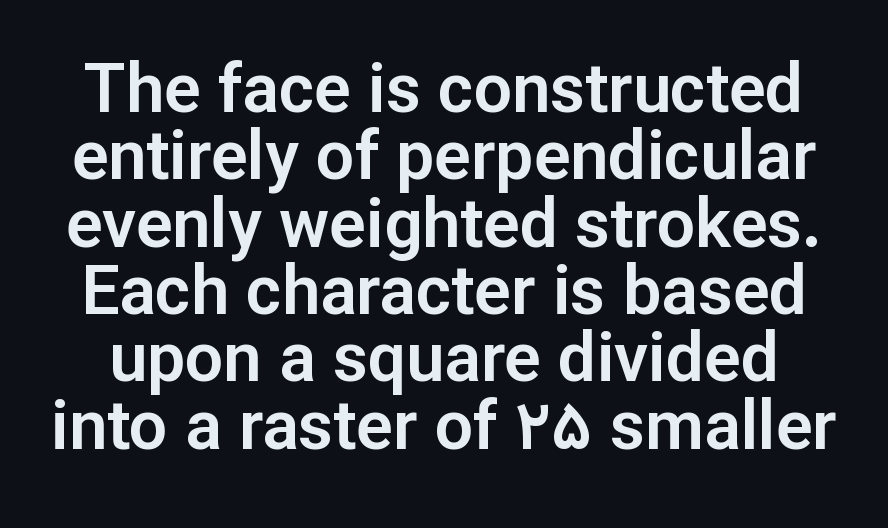
Q: Is the text italic (slanted)? A: No, it is upright.
Q: Is the typeface a serif or a sans-serif typeface? A: Sans-serif.
Q: Is the text underlined? A: No.
Q: Is the spacing between letters normal or unusually wide? A: Normal.
Q: Is the spacing between lines tight, normal or loose? A: Tight.
Q: Width (condensed, normal, or wide)? A: Normal.
Q: Stroke contrast? A: Low.
Q: x-height? A: Medium.
Q: Monospaced? A: No.
